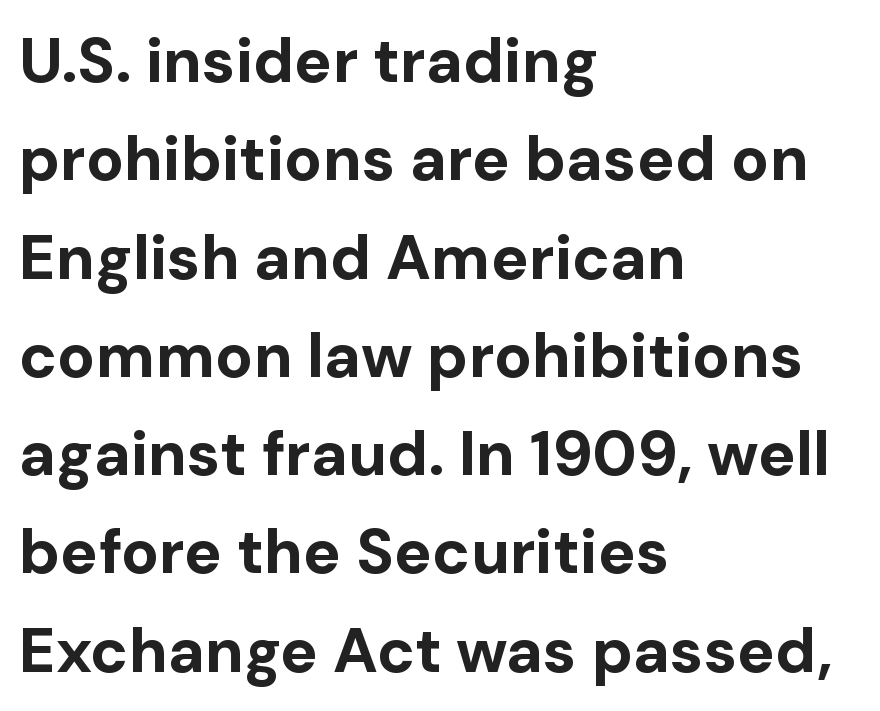
Q: Is the text bold? A: Yes.
Q: Is the text italic (slanted)? A: No, it is upright.
Q: Is the typeface a serif or a sans-serif typeface? A: Sans-serif.
Q: Is the text underlined? A: No.
Q: How is the paragraph aligned? A: Left-aligned.
Q: Is the spacing between letters normal or unusually wide? A: Normal.
Q: Is the spacing between lines tight, normal or loose? A: Normal.
Q: Width (condensed, normal, or wide)? A: Normal.
Q: Stroke contrast? A: Low.
Q: x-height? A: Medium.
Q: Monospaced? A: No.
